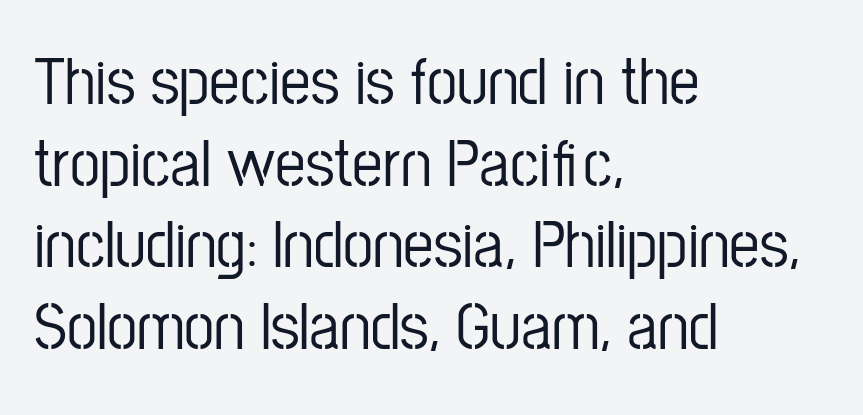
The paragraph has a hard left edge and a soft right edge. Style check: upright. Is this a fixed-width face? No — the glyphs have proportional, varying widths. Each word holds together tightly as a unit, with standard inter-letter gaps. Regarding serifs, this sample does without them. Rule under the text: the space is simply empty.
